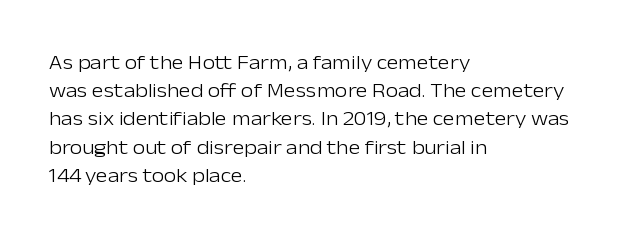
The image shows 20 px text type, upright; set left-aligned, normal line spacing (1.41x), normal letter spacing, not underlined.
